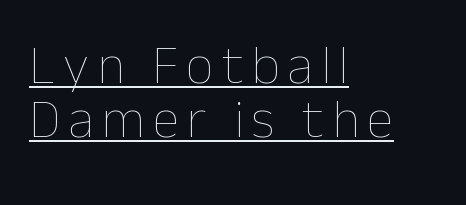
Very little white space separates one row of letters from the next. This is not heavy type; no bold has been used. The string is rendered with underlining switched on. This sample is left-justified, so line endings fall wherever the words run out.
